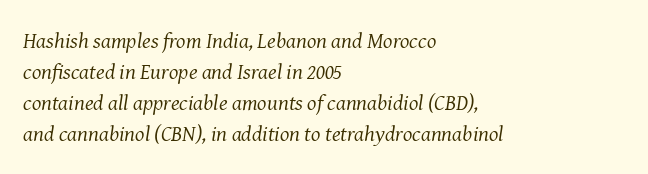
The image shows 22 px text type, italic (leaning right); set left-aligned, normal line spacing (1.41x), normal letter spacing, not underlined.
